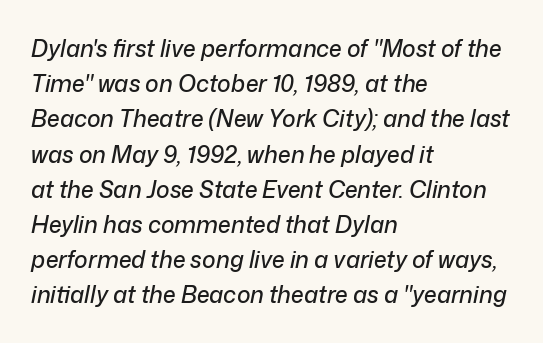
Q: Is the text italic (slanted)? A: Yes, it leans right by about 12 degrees.
Q: Is the text underlined? A: No.
Q: How is the paragraph aligned? A: Left-aligned.
Q: Is the spacing between letters normal or unusually wide? A: Normal.
Q: Is the spacing between lines tight, normal or loose? A: Normal.
